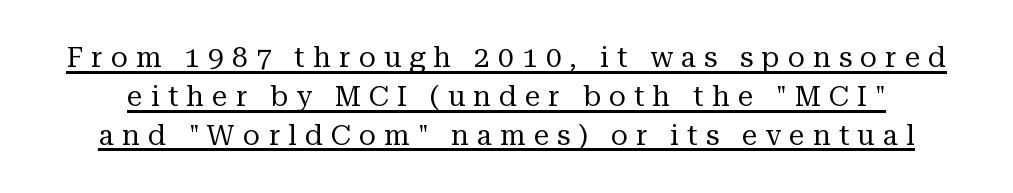
Q: Is the text bold? A: No.
Q: Is the text italic (slanted)? A: No, it is upright.
Q: Is the typeface a serif or a sans-serif typeface? A: Serif.
Q: Is the text underlined? A: Yes.
Q: Is the spacing between letters normal or unusually wide? A: Unusually wide.
Q: Is the spacing between lines tight, normal or loose? A: Normal.
Q: Width (condensed, normal, or wide)? A: Normal.
Q: Stroke contrast? A: Medium.
Q: x-height? A: Medium.
Q: Monospaced? A: No.
